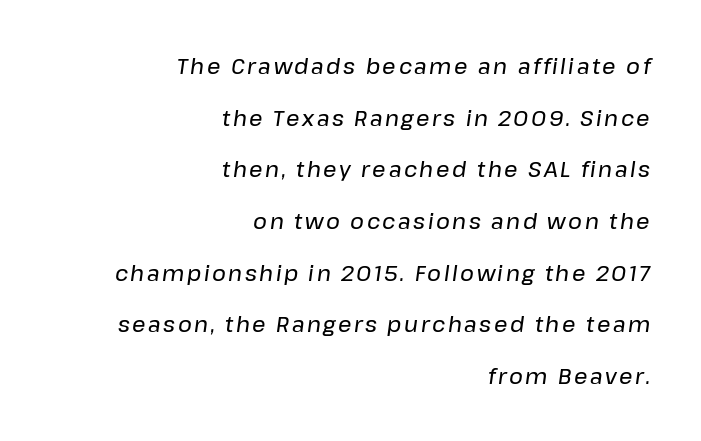
{"italic": "yes", "lean": "right", "slant_degrees": 8, "underline": "no", "align": "right", "line_spacing": "loose", "line_spacing_ratio": 2.46, "glyph_px": 21}
